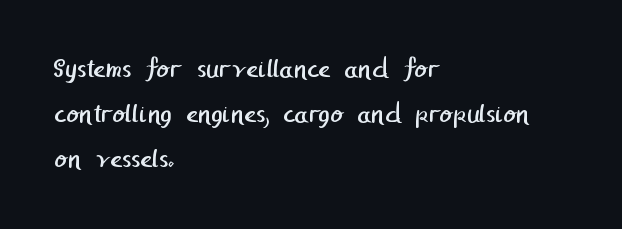
Q: Is the text bold? A: No.
Q: Is the typeface a serif or a sans-serif typeface? A: Sans-serif.
Q: Is the text underlined? A: No.
Q: How is the paragraph aligned? A: Left-aligned.
Q: Is the spacing between letters normal or unusually wide? A: Normal.
Q: Is the spacing between lines tight, normal or loose? A: Normal.
Q: Width (condensed, normal, or wide)? A: Normal.
Q: Stroke contrast? A: Low.
Q: x-height? A: Medium.
